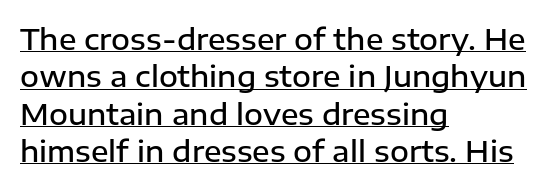
Tracking value appears to be zero — textbook default spacing. This rendering employs a face without finishing strokes, i.e., a sans-serif. The font's upright variant was chosen for this text. Check the space under the baseline: a stroke is drawn there.
